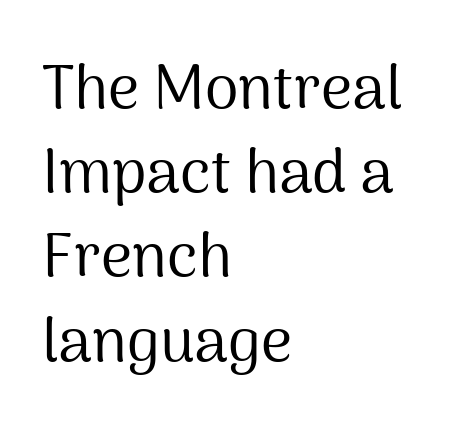
{"serif": "no", "italic": "no", "bold": "no", "weight": "regular", "width": "normal", "stroke_contrast": "medium", "x_height": "medium", "monospaced": "no", "underline": "no", "align": "left", "line_spacing": "normal", "line_spacing_ratio": 1.38, "letter_spacing": "normal", "letter_spacing_em": 0.0, "glyph_px": 61}
